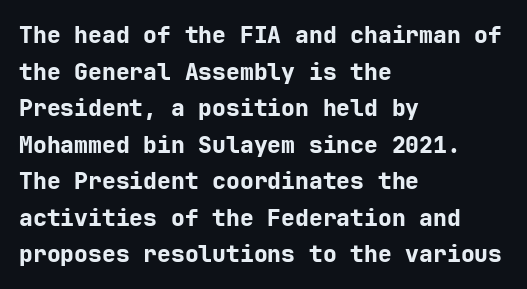
Q: Is the text bold? A: Yes.
Q: Is the text italic (slanted)? A: No, it is upright.
Q: Is the text underlined? A: No.
Q: How is the paragraph aligned? A: Left-aligned.
Q: Is the spacing between letters normal or unusually wide? A: Normal.
Q: Is the spacing between lines tight, normal or loose? A: Normal.
